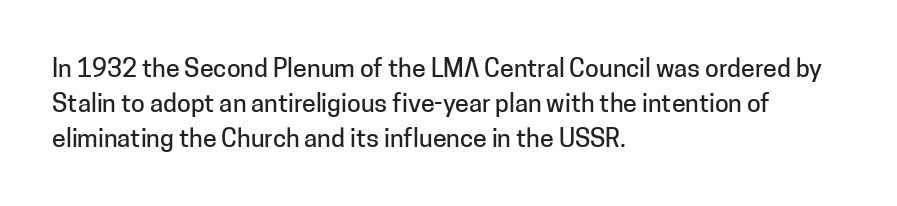
{"italic": "no", "underline": "no", "align": "left", "line_spacing": "normal", "line_spacing_ratio": 1.41, "letter_spacing": "normal", "letter_spacing_em": 0.0, "glyph_px": 25}
